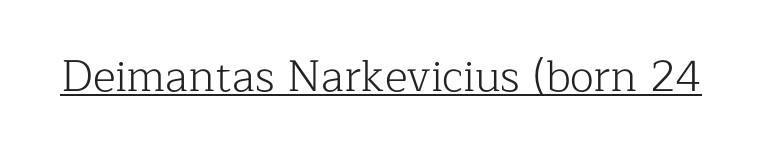
{"serif": "yes", "italic": "no", "bold": "no", "weight": "light", "width": "normal", "stroke_contrast": "low", "x_height": "medium", "monospaced": "no", "underline": "yes", "letter_spacing": "normal", "letter_spacing_em": 0.0, "glyph_px": 44}
